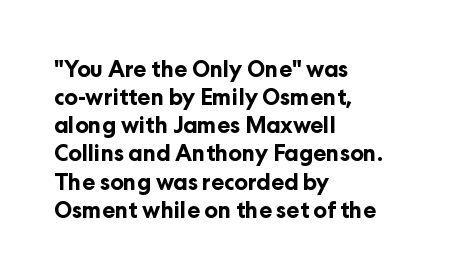
The passage is arranged the way most books set body copy — flush left. No word sits above an underline. Nobody touched the tracking dial on this one. Stroke thickness is high; the sample reads as a true bold.
